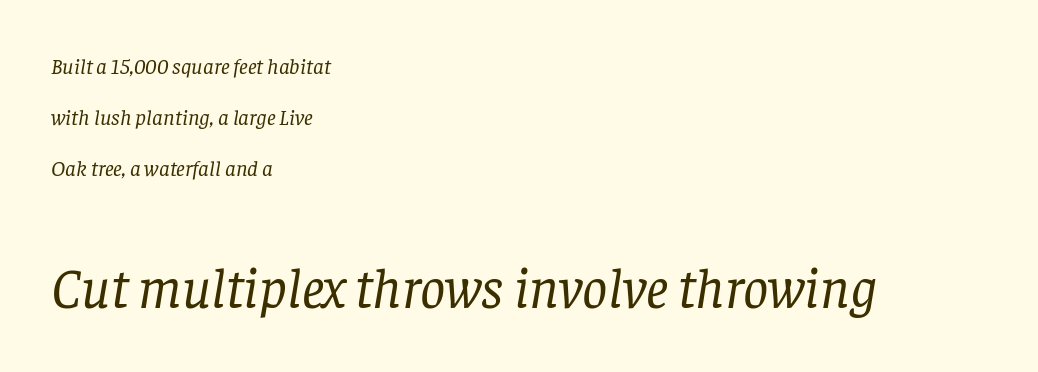
The image shows 56 px regular-weight serif type, italic (leaning right); set left-aligned, loose line spacing (2.32x), normal letter spacing, not underlined; the second (bottom) block is 2.55x larger; low stroke contrast and a large x-height.
